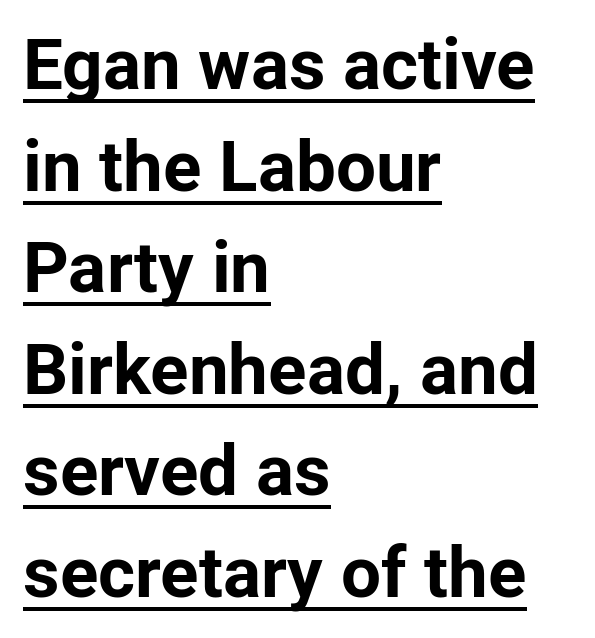
The image shows 71 px bold sans-serif type, upright; set left-aligned, normal line spacing (1.43x), normal letter spacing, underlined; low stroke contrast and a medium x-height.
